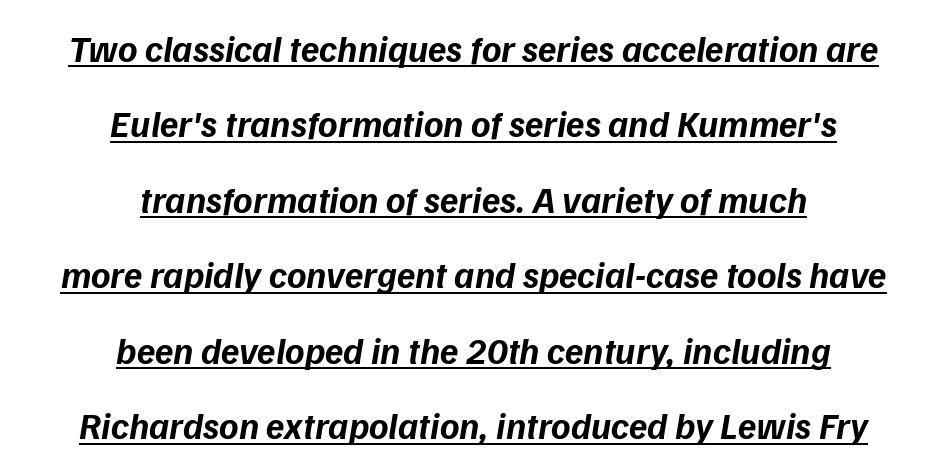
{"italic": "yes", "lean": "right", "slant_degrees": 9, "bold": "yes", "weight": "bold", "width": "normal", "stroke_contrast": "low", "x_height": "medium", "monospaced": "no", "underline": "yes", "align": "center", "line_spacing": "loose", "line_spacing_ratio": 2.04, "letter_spacing": "normal", "letter_spacing_em": 0.0, "glyph_px": 37}
